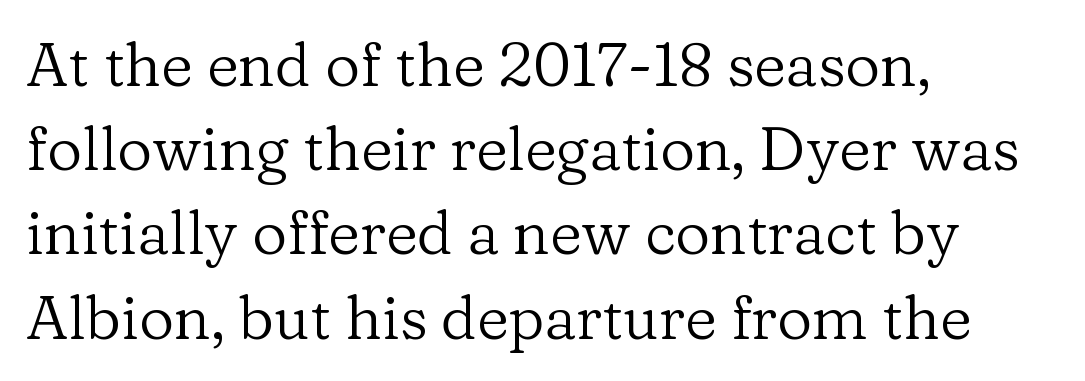
{"serif": "yes", "italic": "no", "bold": "no", "weight": "regular", "width": "normal", "stroke_contrast": "low", "x_height": "medium", "monospaced": "no", "underline": "no", "align": "left", "line_spacing": "normal", "line_spacing_ratio": 1.38, "letter_spacing": "normal", "letter_spacing_em": 0.0, "glyph_px": 61}
